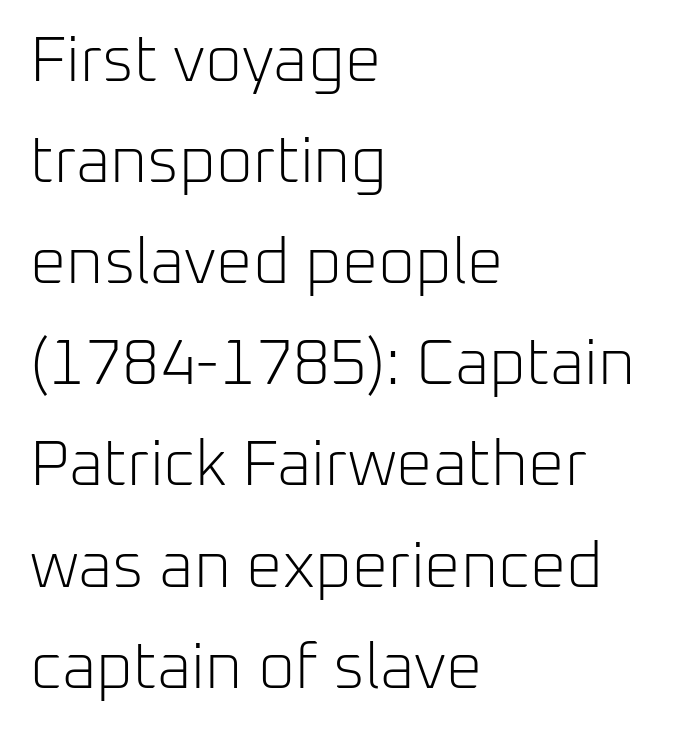
Q: Is the text bold? A: No.
Q: Is the text italic (slanted)? A: No, it is upright.
Q: Is the typeface a serif or a sans-serif typeface? A: Sans-serif.
Q: Is the text underlined? A: No.
Q: How is the paragraph aligned? A: Left-aligned.
Q: Is the spacing between letters normal or unusually wide? A: Normal.
Q: Is the spacing between lines tight, normal or loose? A: Normal.
Q: Width (condensed, normal, or wide)? A: Normal.
Q: Stroke contrast? A: Low.
Q: x-height? A: Medium.
Q: Monospaced? A: No.
